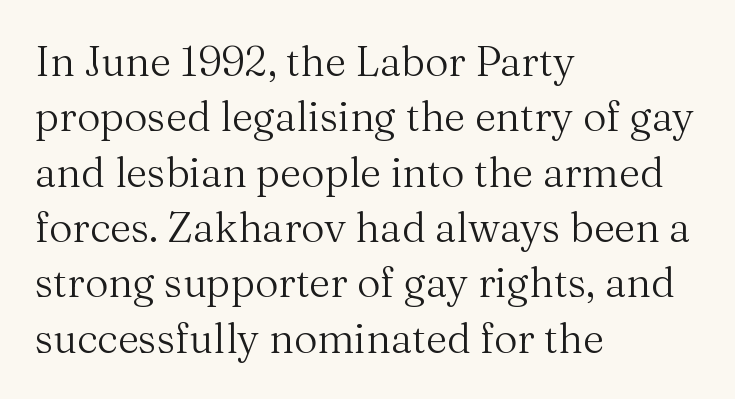
The image shows 41 px regular-weight serif type, upright; set left-aligned, normal line spacing (1.35x), normal letter spacing, not underlined; medium stroke contrast and a medium x-height.
